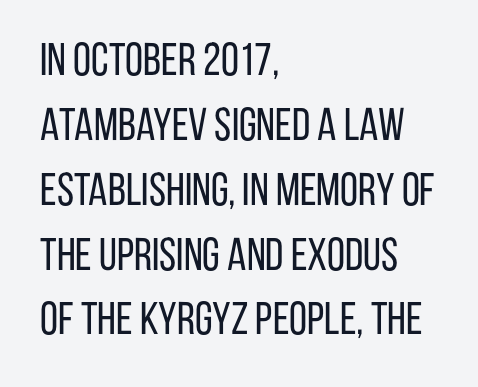
Q: Is the text bold? A: No.
Q: Is the text italic (slanted)? A: No, it is upright.
Q: Is the typeface a serif or a sans-serif typeface? A: Sans-serif.
Q: Is the text underlined? A: No.
Q: How is the paragraph aligned? A: Left-aligned.
Q: Is the spacing between letters normal or unusually wide? A: Normal.
Q: Is the spacing between lines tight, normal or loose? A: Normal.
Q: Width (condensed, normal, or wide)? A: Condensed.
Q: Stroke contrast? A: Low.
Q: x-height? A: Large.
Q: Monospaced? A: No.
